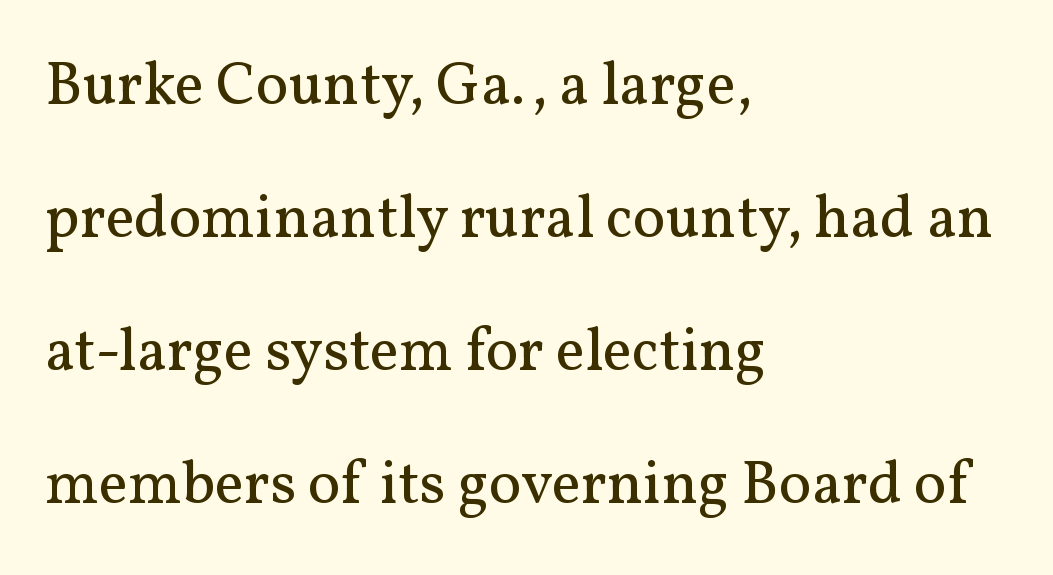
Q: Is the text bold? A: No.
Q: Is the text italic (slanted)? A: No, it is upright.
Q: Is the typeface a serif or a sans-serif typeface? A: Serif.
Q: Is the text underlined? A: No.
Q: How is the paragraph aligned? A: Left-aligned.
Q: Is the spacing between letters normal or unusually wide? A: Normal.
Q: Is the spacing between lines tight, normal or loose? A: Loose.
Q: Width (condensed, normal, or wide)? A: Normal.
Q: Stroke contrast? A: Medium.
Q: x-height? A: Medium.
Q: Monospaced? A: No.
